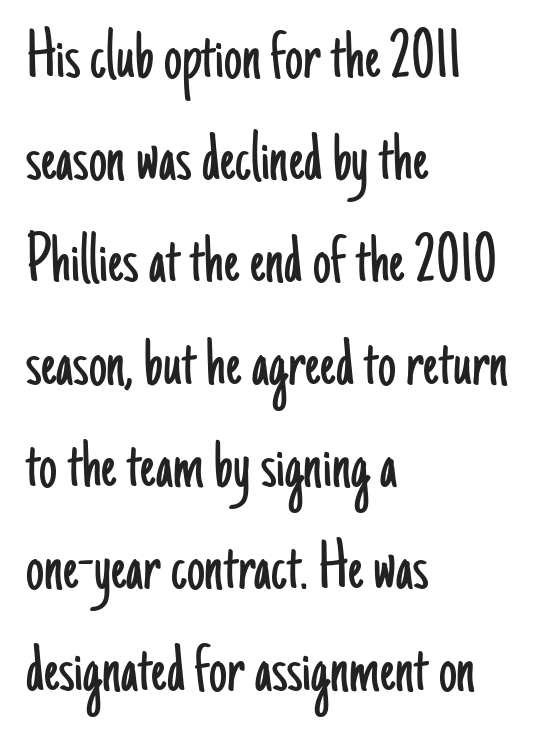
Inter-character spacing is left at the font's built-in metrics. Is this a heavy cut? Hardly; it is regular or lighter. Type without underlining. Honestly, the row spacing looks completely unremarkable. Italic? Not at all — the glyphs are vertical. Nope, no serifs anywhere on these letters.
